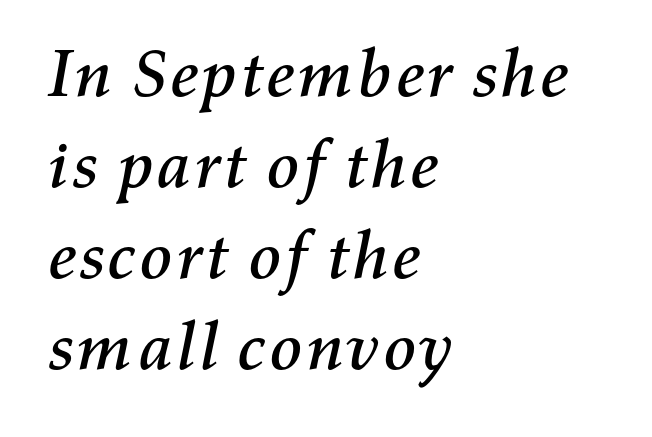
{"italic": "yes", "lean": "right", "slant_degrees": 11, "width": "normal", "stroke_contrast": "medium", "x_height": "medium", "monospaced": "no", "underline": "no", "align": "left", "line_spacing": "normal", "line_spacing_ratio": 1.34, "letter_spacing": "normal", "letter_spacing_em": 0.0, "glyph_px": 68}
